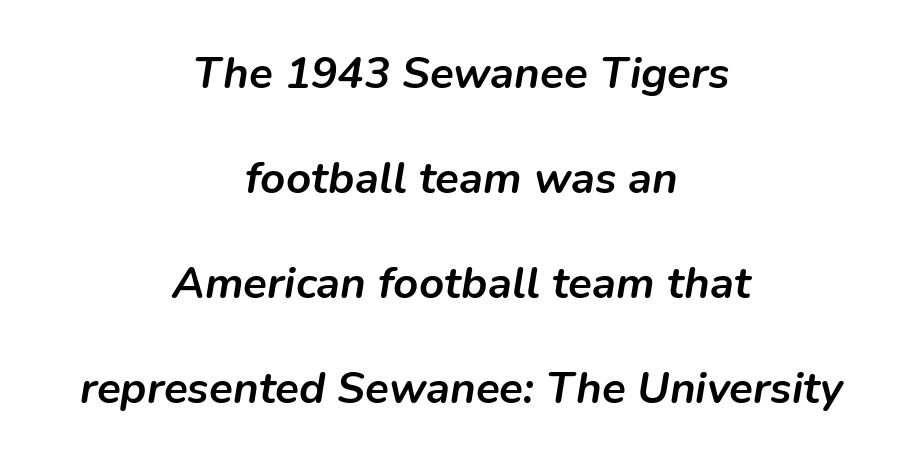
Short and long lines alike share a common midpoint. Look at the tracking — it's just the regular setting, nothing added. The lettering tilts uniformly, giving the passage an italic look. The zone under the glyphs is completely vacant. The rendering uses natural spacing where letterforms have individual widths.
